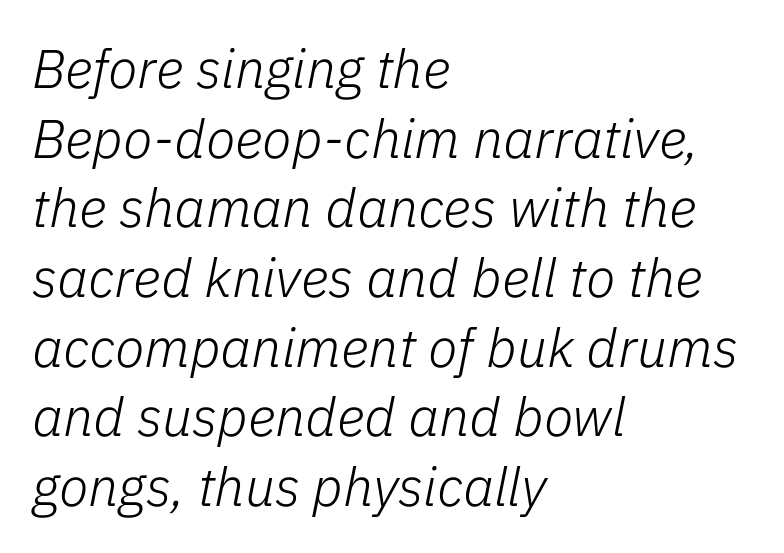
The image shows 54 px light type, italic (leaning right); set left-aligned, normal line spacing (1.29x), normal letter spacing, not underlined; low stroke contrast and a medium x-height.
